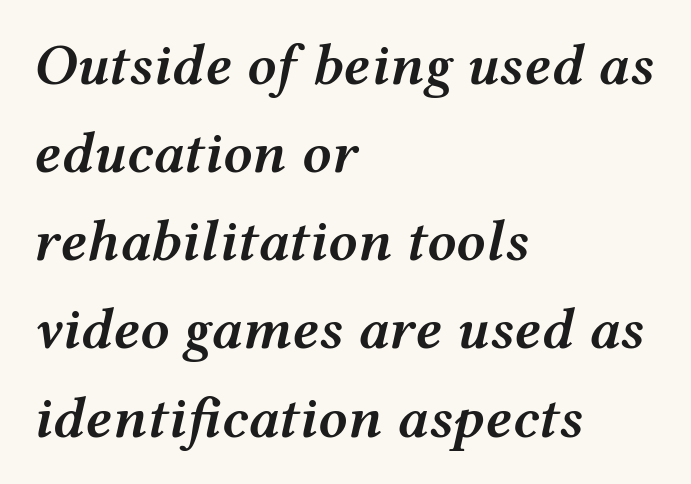
Q: Is the text bold? A: Semi-bold.
Q: Is the text italic (slanted)? A: Yes, it leans right by about 12 degrees.
Q: Is the text underlined? A: No.
Q: How is the paragraph aligned? A: Left-aligned.
Q: Is the spacing between letters normal or unusually wide? A: Normal.
Q: Is the spacing between lines tight, normal or loose? A: Normal.
Q: Width (condensed, normal, or wide)? A: Wide.
Q: Stroke contrast? A: Medium.
Q: x-height? A: Medium.
Q: Monospaced? A: No.
